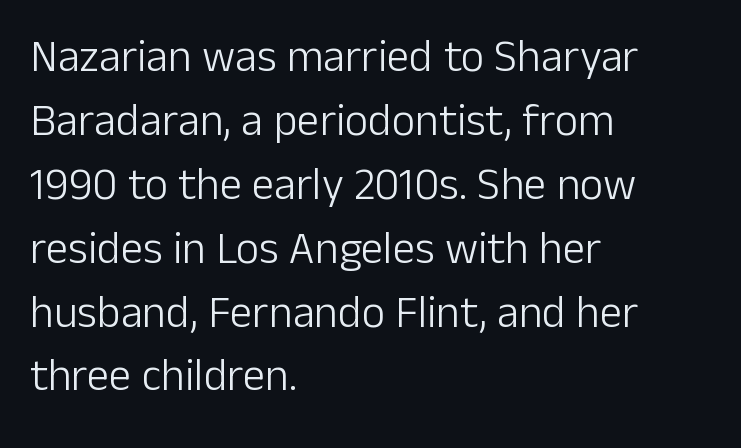
The image shows 45 px light sans-serif type, upright; set left-aligned, normal line spacing (1.42x), normal letter spacing, not underlined; low stroke contrast and a medium x-height.
